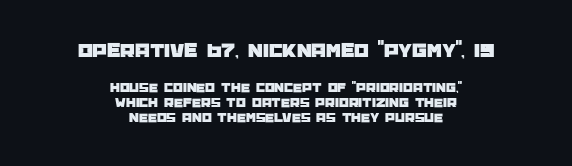
The image shows 21 px text type, upright; set centered, tight line spacing (1.09x), normal letter spacing, not underlined; the first (top) block is 1.5x larger.
